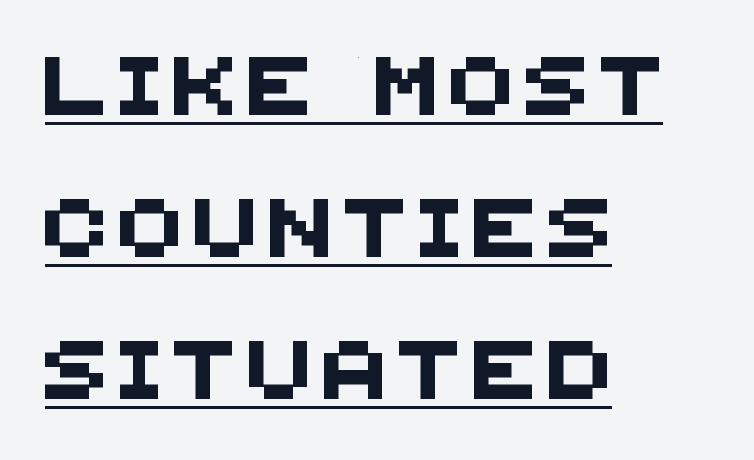
Q: Is the typeface a serif or a sans-serif typeface? A: Sans-serif.
Q: Is the text underlined? A: Yes.
Q: How is the paragraph aligned? A: Left-aligned.
Q: Is the spacing between letters normal or unusually wide? A: Unusually wide.
Q: Is the spacing between lines tight, normal or loose? A: Loose.
Q: Width (condensed, normal, or wide)? A: Normal.
Q: Stroke contrast? A: Medium.
Q: x-height? A: Large.
Q: Monospaced? A: No.
